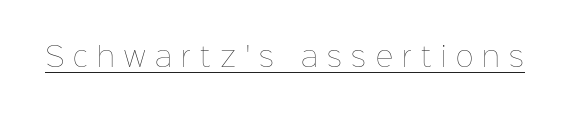
Vertical stems look standard width or narrower in stroke. There is plenty of visible air inserted between adjacent glyphs. Ascenders rise straight up at ninety degrees. Each line of the rendering has a horizontal stroke beneath the glyphs.
